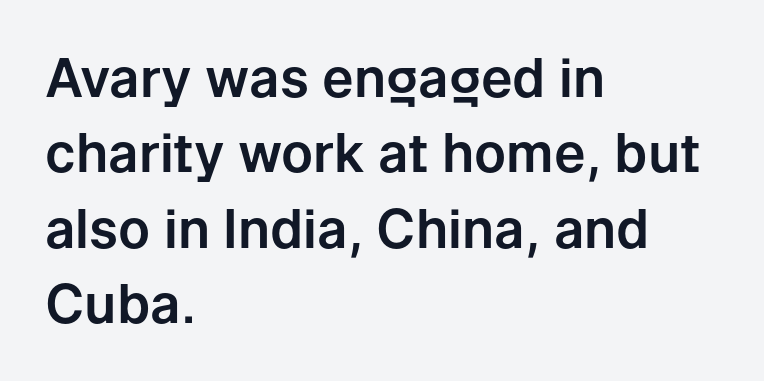
{"serif": "no", "italic": "no", "width": "normal", "stroke_contrast": "low", "x_height": "medium", "monospaced": "no", "underline": "no", "align": "left", "line_spacing": "normal", "line_spacing_ratio": 1.42, "letter_spacing": "normal", "letter_spacing_em": 0.0, "glyph_px": 53}
